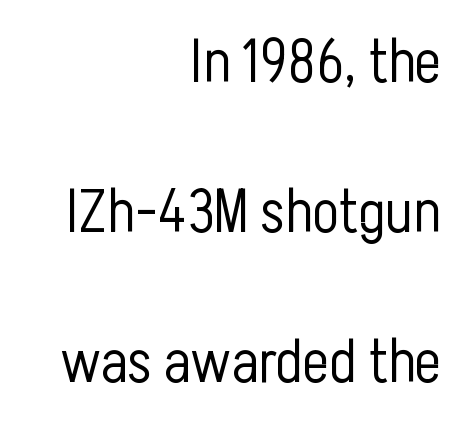
The image shows 62 px light, condensed sans-serif type, upright; set right-aligned, loose line spacing (2.42x), normal letter spacing, not underlined; low stroke contrast and a medium x-height.
